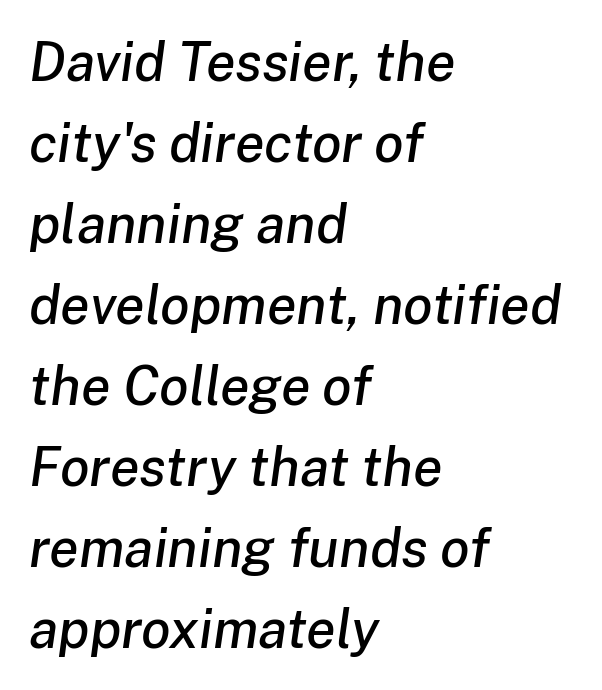
Q: Is the text italic (slanted)? A: Yes, it leans right by about 8 degrees.
Q: Is the text underlined? A: No.
Q: How is the paragraph aligned? A: Left-aligned.
Q: Is the spacing between letters normal or unusually wide? A: Normal.
Q: Is the spacing between lines tight, normal or loose? A: Normal.
Q: Width (condensed, normal, or wide)? A: Normal.
Q: Stroke contrast? A: Low.
Q: x-height? A: Medium.
Q: Monospaced? A: No.
